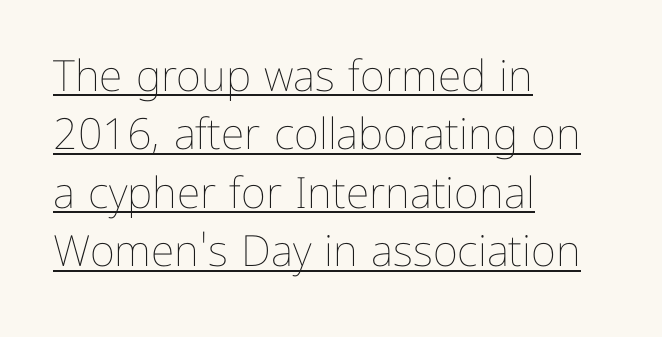
Q: Is the text bold? A: No.
Q: Is the text italic (slanted)? A: No, it is upright.
Q: Is the text underlined? A: Yes.
Q: How is the paragraph aligned? A: Left-aligned.
Q: Is the spacing between letters normal or unusually wide? A: Normal.
Q: Is the spacing between lines tight, normal or loose? A: Normal.
Q: Width (condensed, normal, or wide)? A: Normal.
Q: Stroke contrast? A: Low.
Q: x-height? A: Medium.
Q: Monospaced? A: No.
